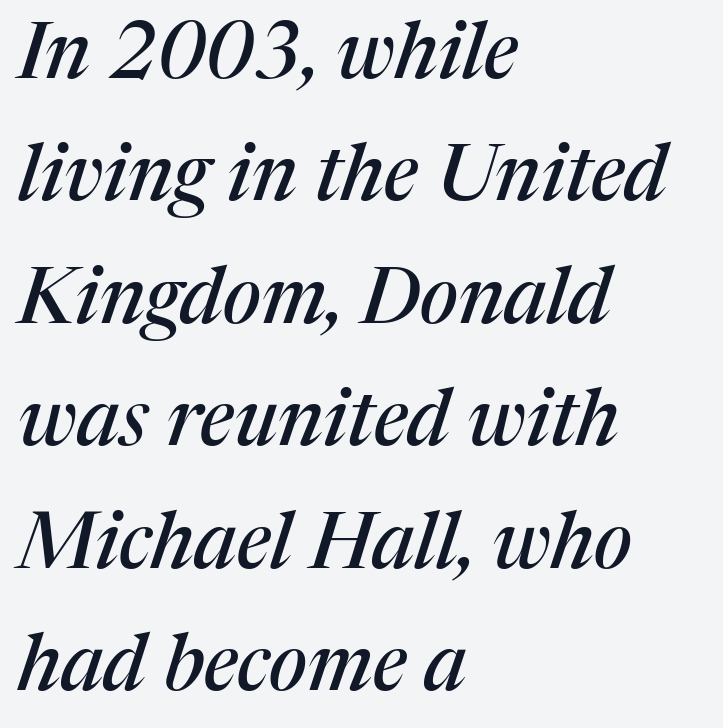
{"serif": "yes", "italic": "yes", "lean": "right", "slant_degrees": 17, "width": "normal", "stroke_contrast": "medium", "x_height": "medium", "monospaced": "no", "underline": "no", "align": "left", "line_spacing": "normal", "line_spacing_ratio": 1.57, "letter_spacing": "normal", "letter_spacing_em": 0.0, "glyph_px": 78}
